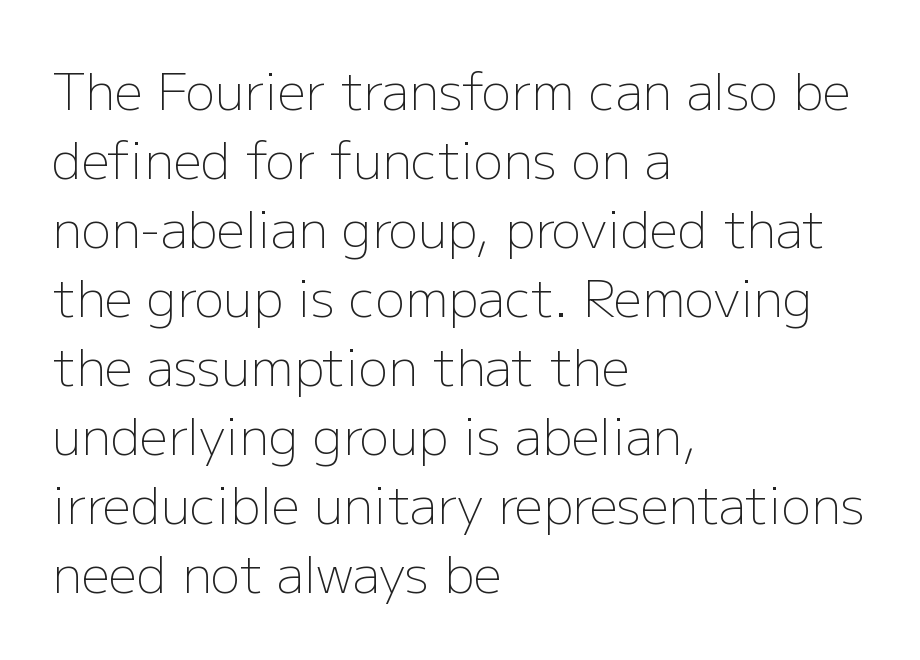
Q: Is the text bold? A: No.
Q: Is the text italic (slanted)? A: No, it is upright.
Q: Is the typeface a serif or a sans-serif typeface? A: Sans-serif.
Q: Is the text underlined? A: No.
Q: How is the paragraph aligned? A: Left-aligned.
Q: Is the spacing between letters normal or unusually wide? A: Normal.
Q: Is the spacing between lines tight, normal or loose? A: Normal.
Q: Width (condensed, normal, or wide)? A: Normal.
Q: Stroke contrast? A: Low.
Q: x-height? A: Medium.
Q: Monospaced? A: No.
